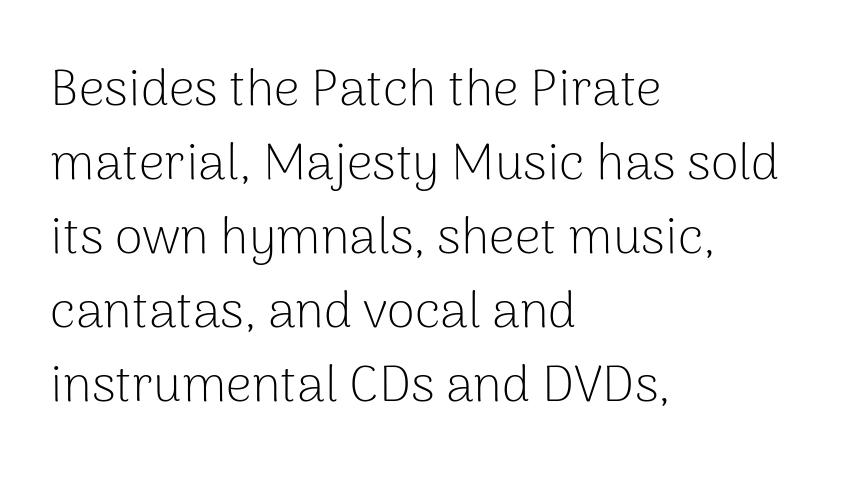
The image shows 51 px light sans-serif type, upright; set left-aligned, normal line spacing (1.45x), normal letter spacing, not underlined; low stroke contrast and a medium x-height.
